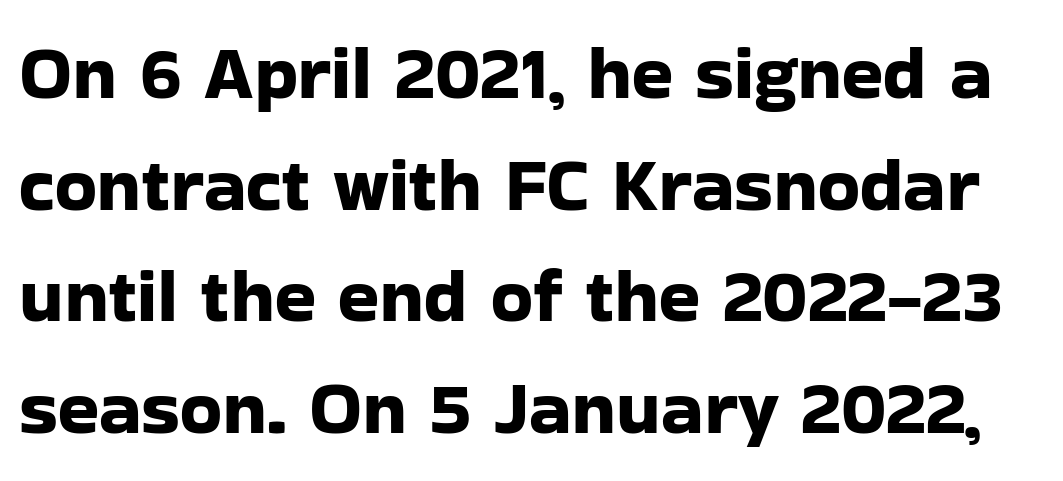
Observe the absence of serifs on each vertical stroke in this sample. Summary of vertical rhythm: regular, with standard interline spacing. Caption: standard tracking, unaltered. Looks like regular typesetting: each glyph gets only the width it needs. A bare baseline throughout the passage. Style check: upright.
